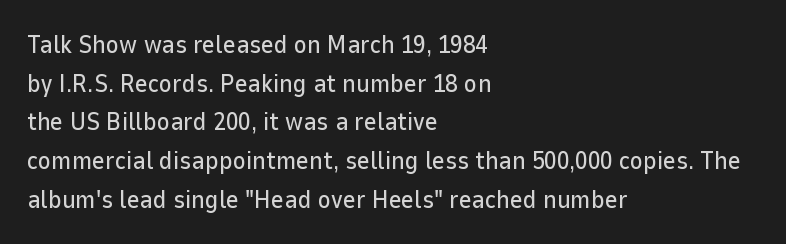
{"italic": "no", "underline": "no", "align": "left", "line_spacing": "normal", "line_spacing_ratio": 1.55, "letter_spacing": "normal", "letter_spacing_em": 0.0, "glyph_px": 25}
